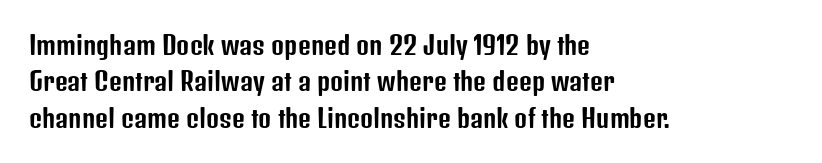
Plain, unruled lines of type. The type is set solid horizontally, with unmodified tracking. Tall strokes in this sample are plumb rather than angled. Regarding leading, the lines here are spaced in the standard way.
